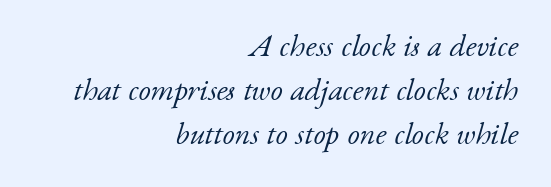
Q: Is the text bold? A: No.
Q: Is the text italic (slanted)? A: Yes, it leans right by about 17 degrees.
Q: Is the typeface a serif or a sans-serif typeface? A: Serif.
Q: Is the text underlined? A: No.
Q: How is the paragraph aligned? A: Right-aligned.
Q: Is the spacing between letters normal or unusually wide? A: Normal.
Q: Is the spacing between lines tight, normal or loose? A: Normal.
Q: Width (condensed, normal, or wide)? A: Normal.
Q: Stroke contrast? A: Low.
Q: x-height? A: Small.
Q: Monospaced? A: No.
